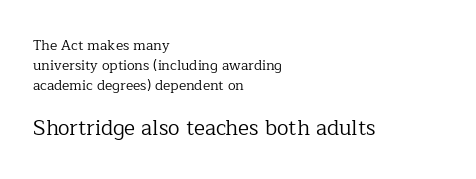
Is the block centered? No — it sits flush against the left margin. Default kerning and tracking; the words read as compact shapes. This rendering features lettering with no underline. The rendering uses a moderate line-height, typical for paragraphs. The lettering holds an erect, upright posture throughout.
